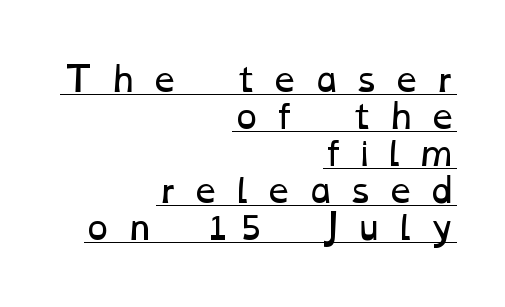
Q: Is the text bold? A: No.
Q: Is the text underlined? A: Yes.
Q: How is the paragraph aligned? A: Right-aligned.
Q: Is the spacing between letters normal or unusually wide? A: Unusually wide.
Q: Is the spacing between lines tight, normal or loose? A: Tight.
Q: Width (condensed, normal, or wide)? A: Wide.
Q: Stroke contrast? A: Low.
Q: x-height? A: Medium.
Q: Monospaced? A: No.
